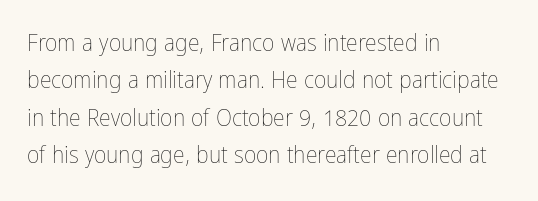
{"italic": "no", "bold": "no", "underline": "no", "align": "left", "line_spacing": "normal", "line_spacing_ratio": 1.56, "letter_spacing": "normal", "letter_spacing_em": 0.0, "glyph_px": 24}
